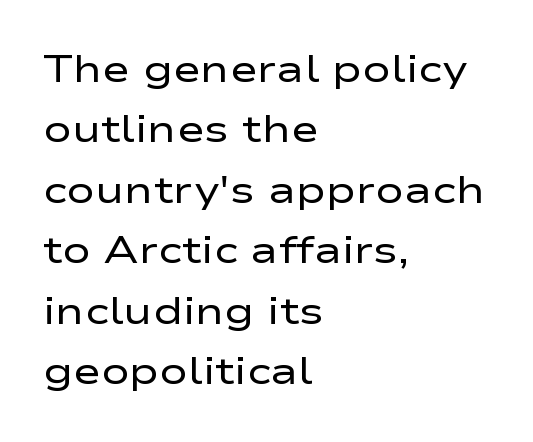
Q: Is the text bold? A: No.
Q: Is the text italic (slanted)? A: No, it is upright.
Q: Is the typeface a serif or a sans-serif typeface? A: Sans-serif.
Q: Is the text underlined? A: No.
Q: How is the paragraph aligned? A: Left-aligned.
Q: Is the spacing between letters normal or unusually wide? A: Normal.
Q: Is the spacing between lines tight, normal or loose? A: Normal.
Q: Width (condensed, normal, or wide)? A: Wide.
Q: Stroke contrast? A: Low.
Q: x-height? A: Medium.
Q: Monospaced? A: No.
